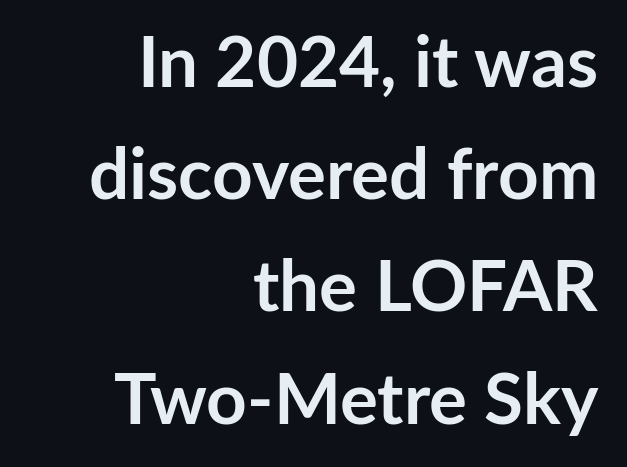
{"serif": "no", "italic": "no", "bold": "yes", "weight": "semibold", "width": "normal", "stroke_contrast": "low", "x_height": "medium", "monospaced": "no", "underline": "no", "align": "right", "line_spacing": "normal", "line_spacing_ratio": 1.58, "letter_spacing": "normal", "letter_spacing_em": 0.0, "glyph_px": 71}
